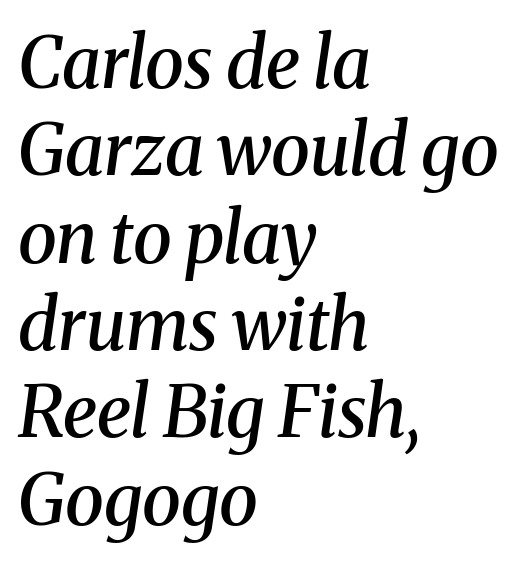
{"serif": "yes", "italic": "yes", "lean": "right", "slant_degrees": 8, "bold": "semi", "weight": "semibold", "width": "normal", "stroke_contrast": "medium", "x_height": "medium", "monospaced": "no", "underline": "no", "align": "left", "line_spacing_ratio": 1.23, "letter_spacing": "normal", "letter_spacing_em": 0.0, "glyph_px": 71}
